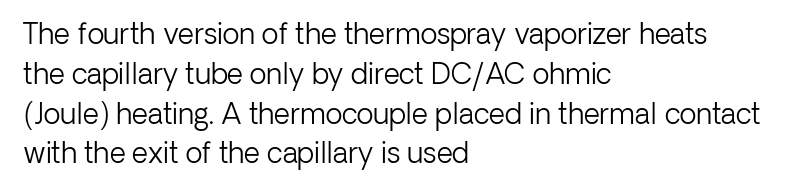
Upright lettering throughout. Compared with a centered layout, this one pins lines to the left instead. The line texture is even and compact thanks to regular tracking. Look at the bottom of the vertical strokes: they stop flat, with no serifs. The face used here is proportionally spaced, like ordinary book or web type. Summary of weight: not heavy and not bold.
